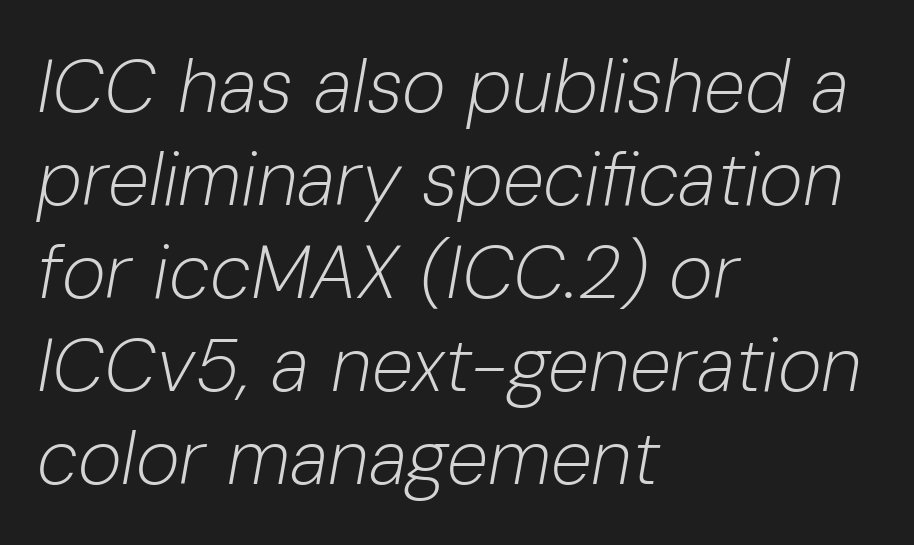
Q: Is the text bold? A: No.
Q: Is the text italic (slanted)? A: Yes, it leans right by about 10 degrees.
Q: Is the text underlined? A: No.
Q: How is the paragraph aligned? A: Left-aligned.
Q: Is the spacing between letters normal or unusually wide? A: Normal.
Q: Width (condensed, normal, or wide)? A: Normal.
Q: Stroke contrast? A: Low.
Q: x-height? A: Medium.
Q: Monospaced? A: No.
